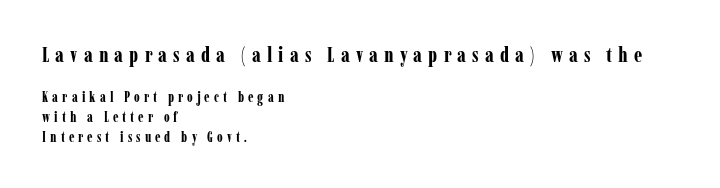
Q: Is the text bold? A: Yes.
Q: Is the text italic (slanted)? A: No, it is upright.
Q: Is the text underlined? A: No.
Q: How is the paragraph aligned? A: Left-aligned.
Q: Is the spacing between letters normal or unusually wide? A: Unusually wide.
Q: Is the spacing between lines tight, normal or loose? A: Normal.
Q: Which block of text is set in a larger size, the first (top) or the second (bottom)? A: The first (top) one.
